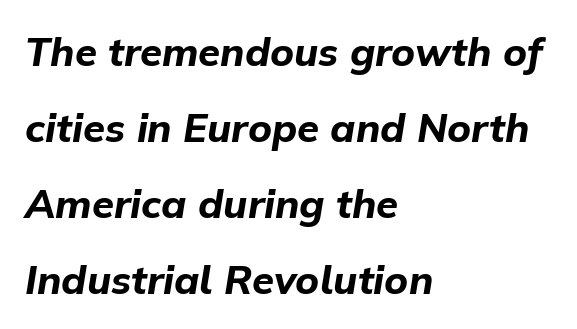
Q: Is the text bold? A: Yes.
Q: Is the text italic (slanted)? A: Yes, it leans right by about 9 degrees.
Q: Is the text underlined? A: No.
Q: How is the paragraph aligned? A: Left-aligned.
Q: Is the spacing between letters normal or unusually wide? A: Normal.
Q: Is the spacing between lines tight, normal or loose? A: Loose.
Q: Width (condensed, normal, or wide)? A: Normal.
Q: Stroke contrast? A: Low.
Q: x-height? A: Medium.
Q: Monospaced? A: No.
